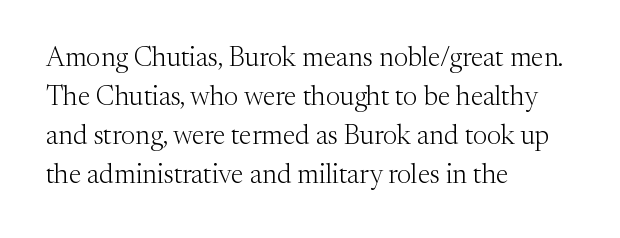
{"italic": "no", "bold": "no", "underline": "no", "align": "left", "line_spacing": "normal", "line_spacing_ratio": 1.45, "letter_spacing": "normal", "letter_spacing_em": 0.0, "glyph_px": 27}
